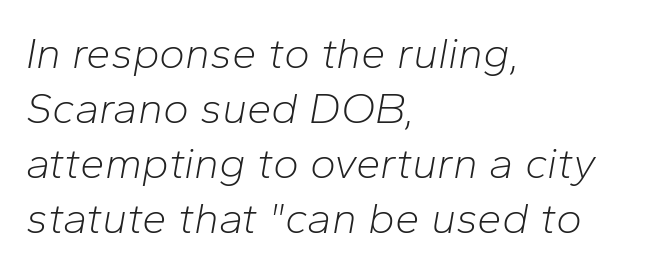
Q: Is the text bold? A: No.
Q: Is the text italic (slanted)? A: Yes, it leans right by about 10 degrees.
Q: Is the text underlined? A: No.
Q: How is the paragraph aligned? A: Left-aligned.
Q: Is the spacing between letters normal or unusually wide? A: Normal.
Q: Is the spacing between lines tight, normal or loose? A: Normal.
Q: Width (condensed, normal, or wide)? A: Normal.
Q: Stroke contrast? A: Low.
Q: x-height? A: Medium.
Q: Monospaced? A: No.
